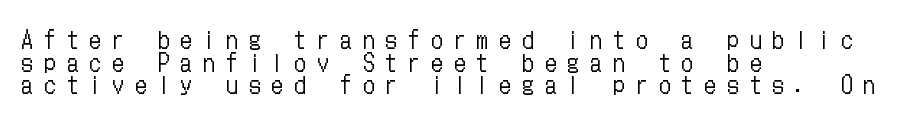
The typography opts for an upright posture over an oblique one. Substantial extra tracking has been applied to these lines. The font sits on the lighter half of the weight spectrum, regular included. Summary of vertical rhythm: compact, with narrow interline spacing.
